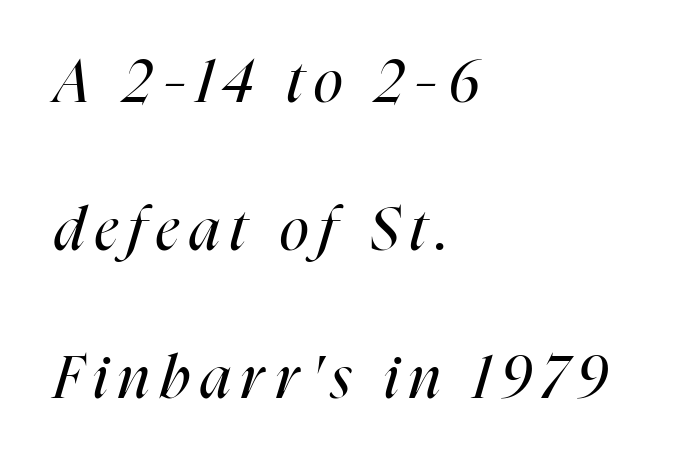
{"italic": "yes", "lean": "right", "slant_degrees": 16, "bold": "no", "weight": "regular", "width": "condensed", "stroke_contrast": "high", "x_height": "medium", "monospaced": "no", "underline": "no", "align": "left", "line_spacing": "loose", "line_spacing_ratio": 2.47, "glyph_px": 60}
